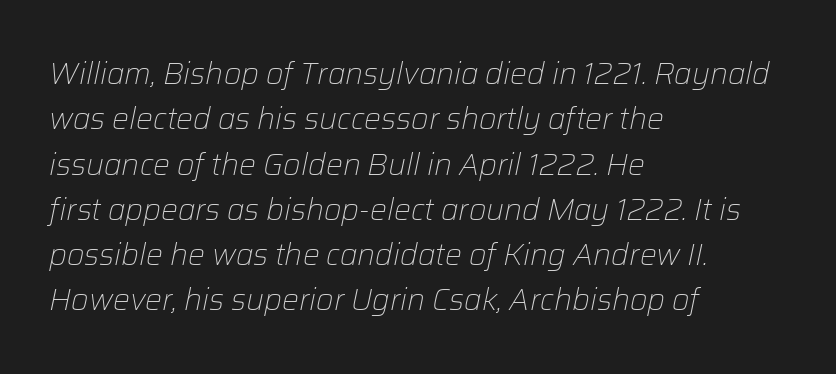
The image shows 30 px light type, italic (leaning right); set left-aligned, normal line spacing (1.51x), normal letter spacing, not underlined; low stroke contrast and a medium x-height.
